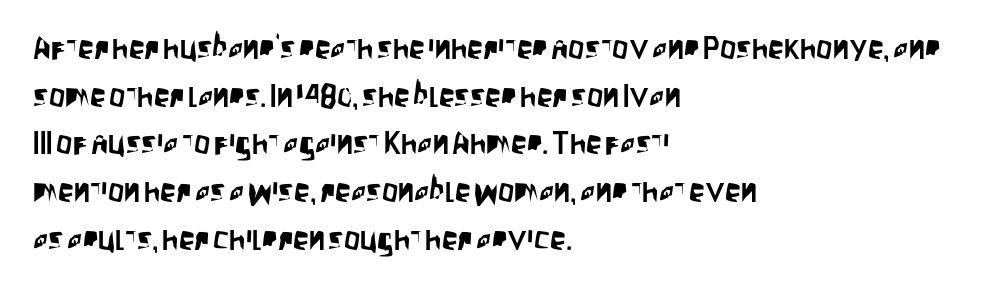
Q: Is the text italic (slanted)? A: No, it is upright.
Q: Is the typeface a serif or a sans-serif typeface? A: Sans-serif.
Q: Is the text underlined? A: No.
Q: How is the paragraph aligned? A: Left-aligned.
Q: Is the spacing between letters normal or unusually wide? A: Normal.
Q: Is the spacing between lines tight, normal or loose? A: Normal.
Q: Width (condensed, normal, or wide)? A: Condensed.
Q: Stroke contrast? A: Low.
Q: x-height? A: Large.
Q: Monospaced? A: No.
